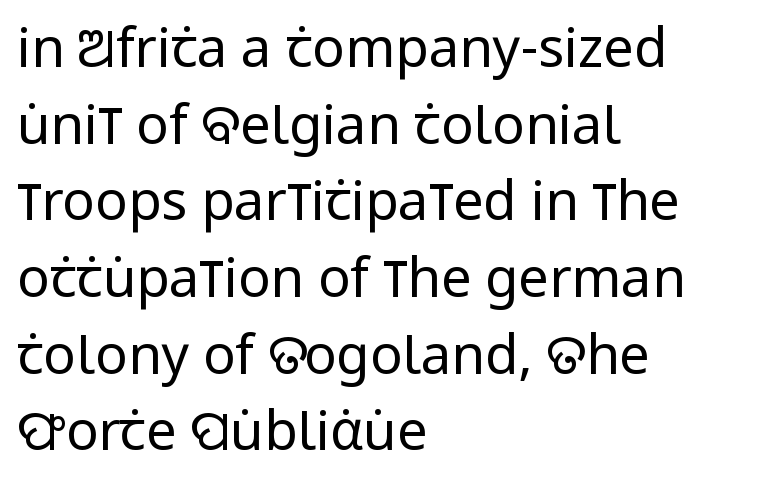
The letters stand upright; this is a roman face. Is the stroke heavy? The answer is a plain regular-or-lighter. The space between consecutive lines is moderate. The passage shown is typed in a proportional face where columns would drift.
